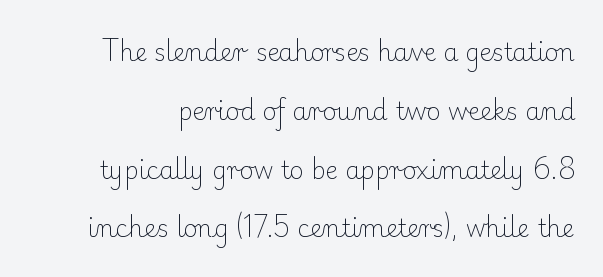
{"italic": "no", "bold": "no", "underline": "no", "line_spacing": "loose", "line_spacing_ratio": 2.45, "letter_spacing": "normal", "letter_spacing_em": 0.0, "glyph_px": 24}
